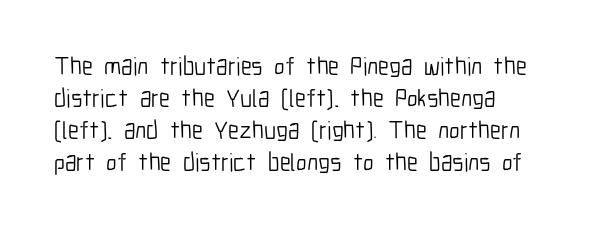
{"italic": "no", "bold": "no", "underline": "no", "align": "left", "line_spacing": "normal", "line_spacing_ratio": 1.28, "letter_spacing": "normal", "letter_spacing_em": 0.0, "glyph_px": 25}
